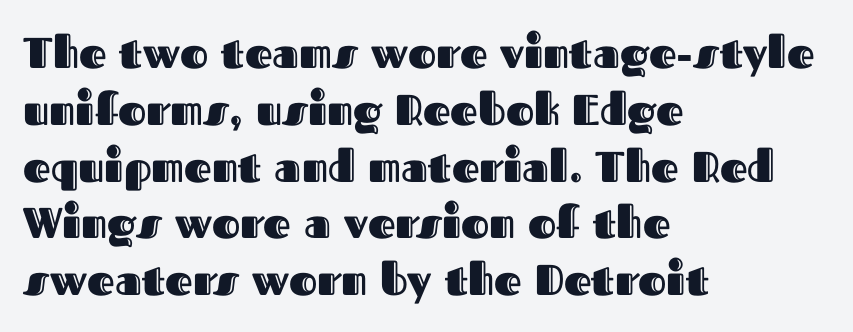
{"italic": "no", "width": "normal", "x_height": "medium", "monospaced": "no", "underline": "no", "align": "left", "line_spacing": "normal", "line_spacing_ratio": 1.32, "letter_spacing": "normal", "letter_spacing_em": 0.0, "glyph_px": 43}
